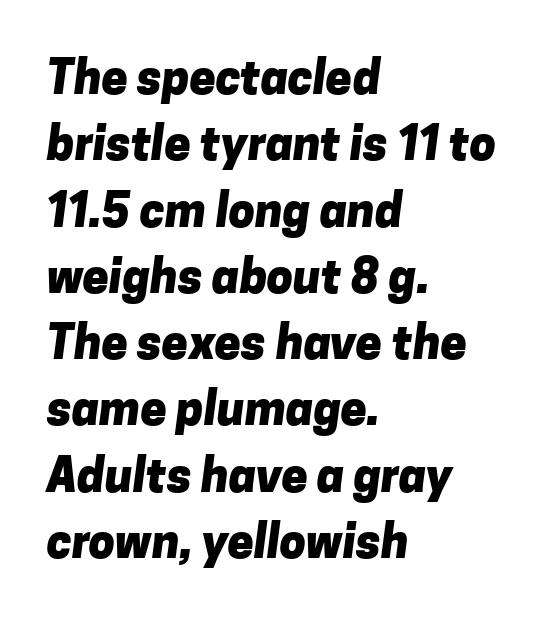
The image shows 47 px heavy sans-serif type; set left-aligned, normal line spacing (1.41x), normal letter spacing, not underlined; low stroke contrast and a medium x-height.
